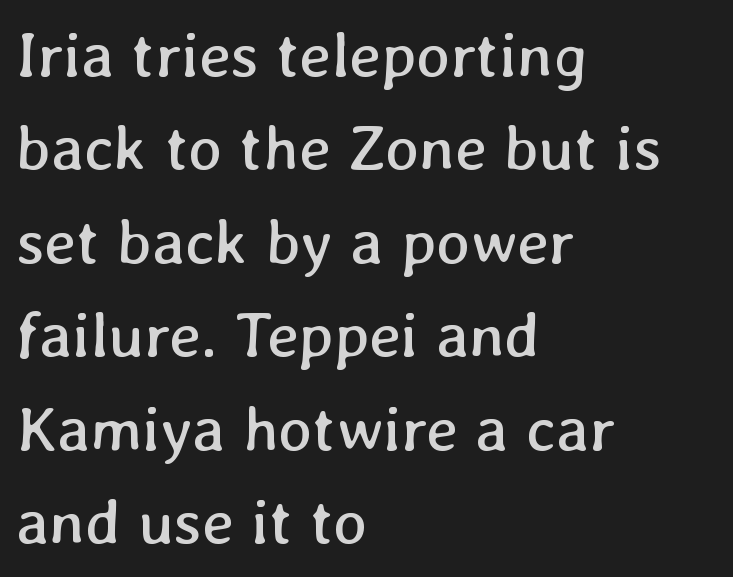
The characters are drawn with everyday or finer stroke widths. Regarding leading, the lines here are spaced in the standard way. This sample has the flowing, uneven cadence of proportional lettering. The ragged edge is on the right, which tells us the setting is flush left. The gaps between neighbouring characters are ordinary and unremarkable. Anything drawn beneath the words? Only blank space.
